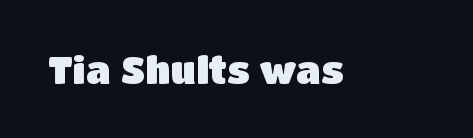
The image shows 37 px heavy sans-serif type, upright; set normal letter spacing, not underlined; low stroke contrast and a large x-height.
